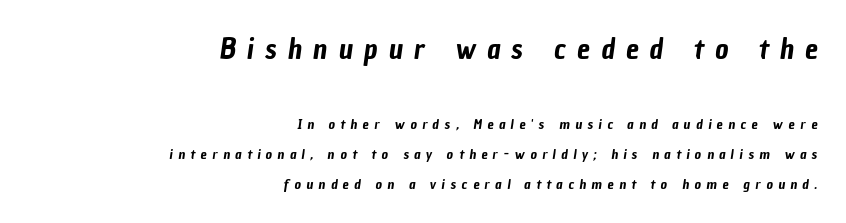
Q: Is the typeface a serif or a sans-serif typeface? A: Sans-serif.
Q: Is the text underlined? A: No.
Q: How is the paragraph aligned? A: Right-aligned.
Q: Is the spacing between letters normal or unusually wide? A: Unusually wide.
Q: Is the spacing between lines tight, normal or loose? A: Loose.
Q: Which block of text is set in a larger size, the first (top) or the second (bottom)? A: The first (top) one.
Q: Width (condensed, normal, or wide)? A: Condensed.
Q: Stroke contrast? A: Low.
Q: x-height? A: Medium.
Q: Monospaced? A: No.
